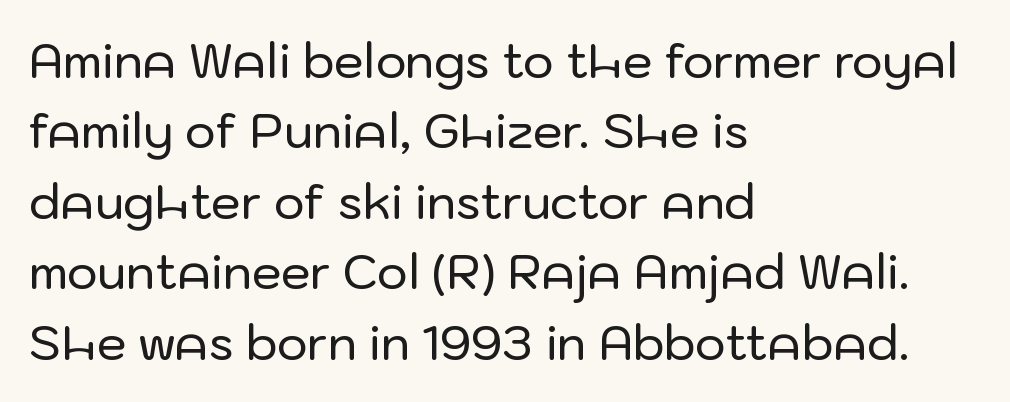
The glyphs in this specimen are sans serif. This sample has the flowing, uneven cadence of proportional lettering. Unmarked baselines from the first word to the last. A typesetter would call this leading conventional body-copy spacing. The text block is weighted toward the left margin, trailing off unevenly rightward.
